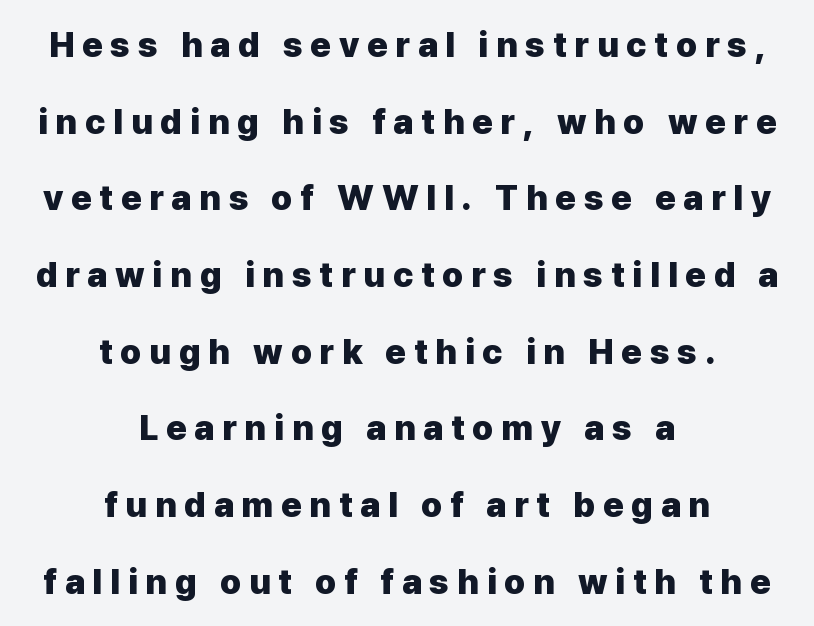
Q: Is the text bold? A: Yes.
Q: Is the text italic (slanted)? A: No, it is upright.
Q: Is the typeface a serif or a sans-serif typeface? A: Sans-serif.
Q: Is the text underlined? A: No.
Q: How is the paragraph aligned? A: Centered.
Q: Is the spacing between letters normal or unusually wide? A: Unusually wide.
Q: Is the spacing between lines tight, normal or loose? A: Loose.
Q: Width (condensed, normal, or wide)? A: Normal.
Q: Stroke contrast? A: Low.
Q: x-height? A: Medium.
Q: Monospaced? A: No.
